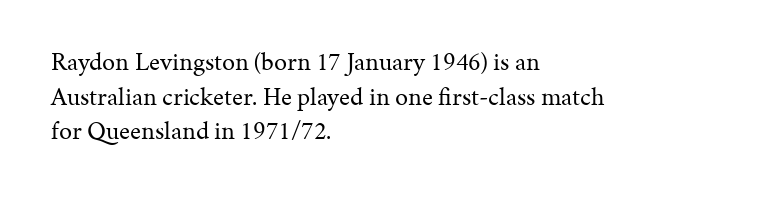
{"italic": "no", "bold": "no", "underline": "no", "align": "left", "line_spacing": "normal", "line_spacing_ratio": 1.33, "letter_spacing": "normal", "letter_spacing_em": 0.0, "glyph_px": 26}
